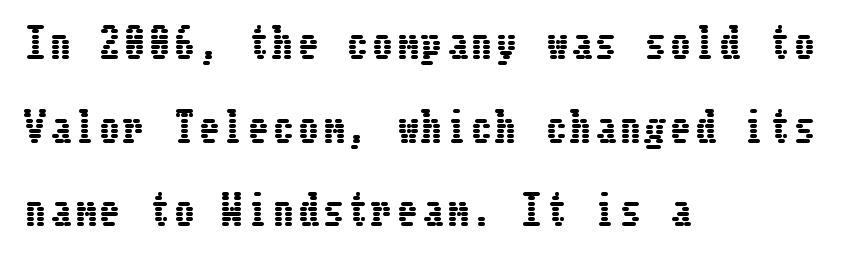
{"italic": "no", "width": "condensed", "stroke_contrast": "low", "x_height": "medium", "underline": "no", "align": "left", "line_spacing": "loose", "line_spacing_ratio": 2.09, "glyph_px": 40}
